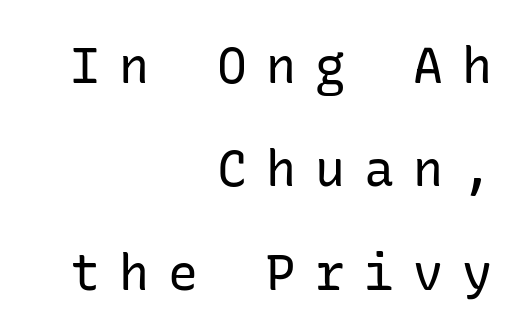
{"serif": "no", "italic": "no", "bold": "no", "weight": "regular", "width": "normal", "stroke_contrast": "low", "x_height": "medium", "underline": "no", "align": "right", "line_spacing": "loose", "line_spacing_ratio": 2.07, "letter_spacing": "wide", "letter_spacing_em": 0.38, "glyph_px": 50}
